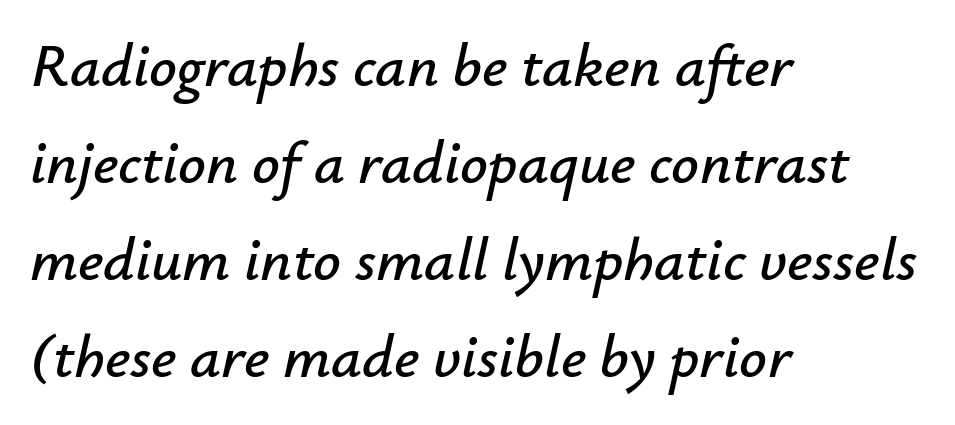
{"italic": "yes", "lean": "right", "slant_degrees": 12, "width": "normal", "stroke_contrast": "low", "x_height": "small", "monospaced": "no", "underline": "no", "align": "left", "line_spacing": "normal", "line_spacing_ratio": 1.59, "letter_spacing": "normal", "letter_spacing_em": 0.0, "glyph_px": 61}
